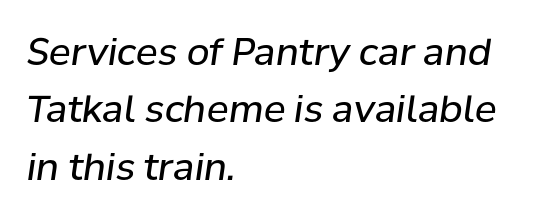
Q: Is the text bold? A: No.
Q: Is the text italic (slanted)? A: Yes, it leans right by about 8 degrees.
Q: Is the text underlined? A: No.
Q: How is the paragraph aligned? A: Left-aligned.
Q: Is the spacing between letters normal or unusually wide? A: Normal.
Q: Is the spacing between lines tight, normal or loose? A: Normal.
Q: Width (condensed, normal, or wide)? A: Normal.
Q: Stroke contrast? A: Low.
Q: x-height? A: Medium.
Q: Monospaced? A: No.
